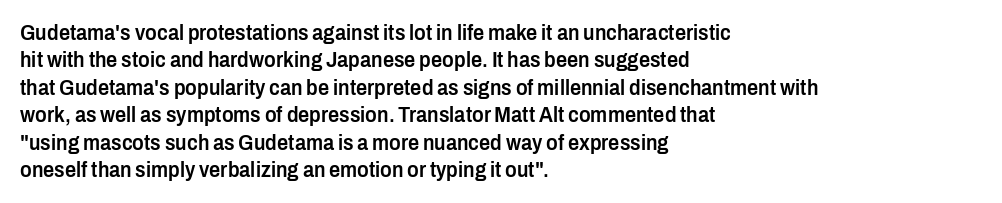
The image shows 22 px text type, upright; set left-aligned, normal line spacing (1.25x), normal letter spacing, not underlined.
